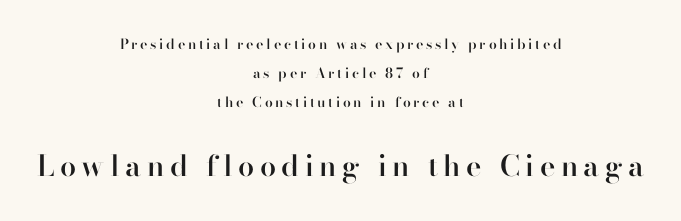
{"serif": "yes", "italic": "no", "bold": "semi", "weight": "semibold", "width": "normal", "stroke_contrast": "high", "x_height": "small", "monospaced": "no", "underline": "no", "align": "center", "line_spacing": "loose", "line_spacing_ratio": 2.06, "larger_block": "second", "size_ratio": 2.07, "glyph_px": 29}
